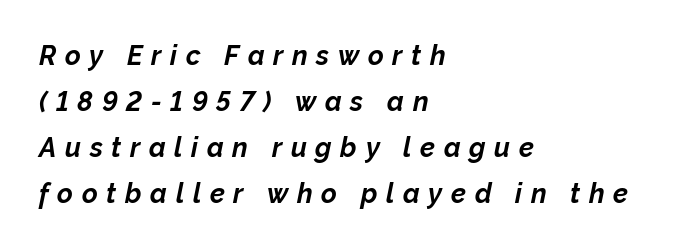
Q: Is the text bold? A: Yes.
Q: Is the text italic (slanted)? A: Yes, it leans right by about 12 degrees.
Q: Is the text underlined? A: No.
Q: How is the paragraph aligned? A: Left-aligned.
Q: Is the spacing between letters normal or unusually wide? A: Unusually wide.
Q: Is the spacing between lines tight, normal or loose? A: Normal.
